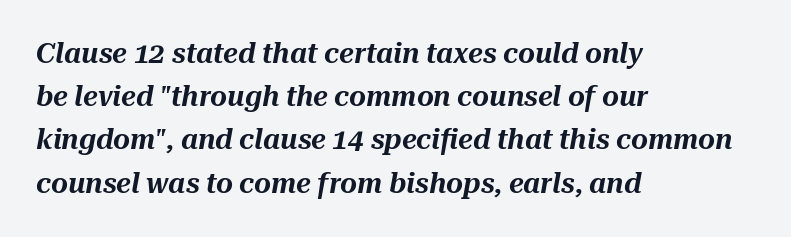
Q: Is the text italic (slanted)? A: Yes, it leans right by about 10 degrees.
Q: Is the text underlined? A: No.
Q: How is the paragraph aligned? A: Left-aligned.
Q: Is the spacing between letters normal or unusually wide? A: Normal.
Q: Is the spacing between lines tight, normal or loose? A: Normal.
Q: Width (condensed, normal, or wide)? A: Normal.
Q: Stroke contrast? A: Medium.
Q: x-height? A: Medium.
Q: Monospaced? A: No.
